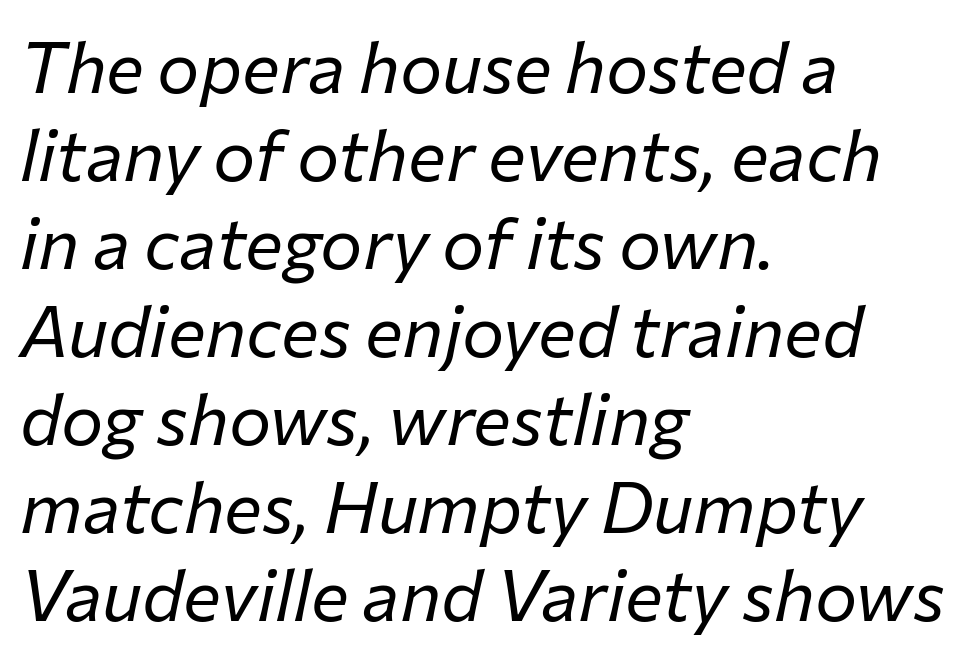
Q: Is the text bold? A: No.
Q: Is the text italic (slanted)? A: Yes, it leans right by about 12 degrees.
Q: Is the text underlined? A: No.
Q: How is the paragraph aligned? A: Left-aligned.
Q: Is the spacing between letters normal or unusually wide? A: Normal.
Q: Width (condensed, normal, or wide)? A: Normal.
Q: Stroke contrast? A: Low.
Q: x-height? A: Medium.
Q: Monospaced? A: No.
